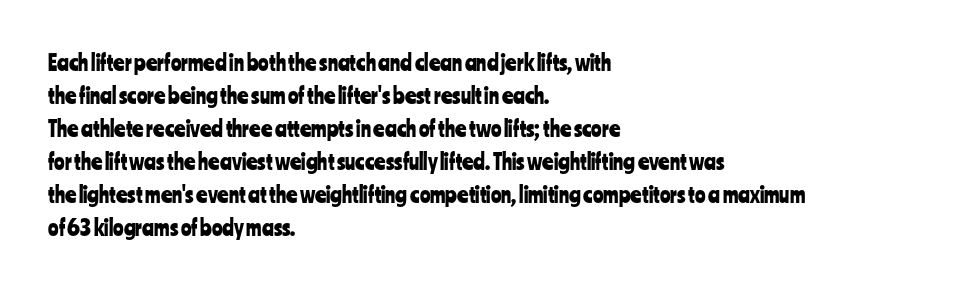
Q: Is the text italic (slanted)? A: No, it is upright.
Q: Is the text underlined? A: No.
Q: How is the paragraph aligned? A: Left-aligned.
Q: Is the spacing between letters normal or unusually wide? A: Normal.
Q: Is the spacing between lines tight, normal or loose? A: Normal.
